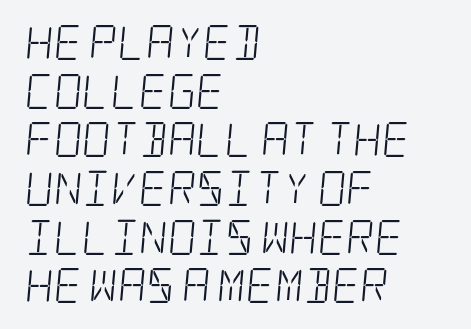
{"serif": "yes", "bold": "no", "weight": "light", "width": "condensed", "stroke_contrast": "low", "x_height": "large", "underline": "no", "align": "left", "line_spacing": "normal", "line_spacing_ratio": 1.39, "letter_spacing": "normal", "letter_spacing_em": 0.0, "glyph_px": 35}
